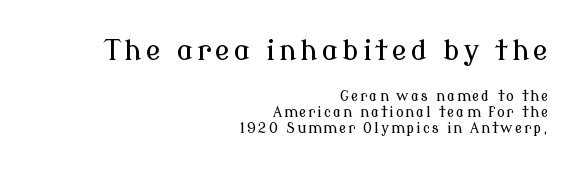
Line endings align vertically; line beginnings do not. What kind of face is this? One with serifs. Unlike italic type, these characters show no tilt at all. The space directly below the letters is spotless.
